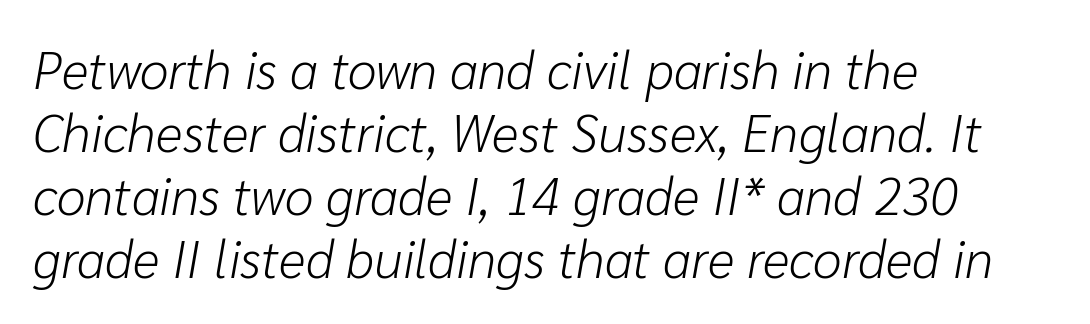
Line starts are locked; line ends wander. Words float on clear page, feet unadorned. Proportional: the letters do not fall into vertical columns. There's an unmistakable incline to the writing here. Heaviness? Minimal to ordinary, like unemphasized prose. A typesetter would call this zero additional tracking.
